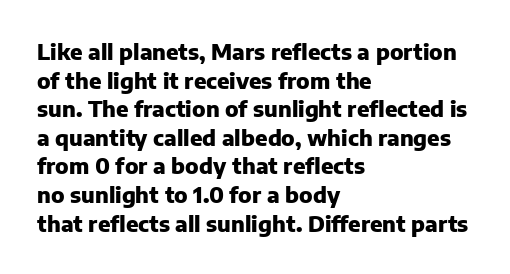
The image shows 22 px bold type, upright; set left-aligned, normal line spacing (1.3x), normal letter spacing, not underlined.
